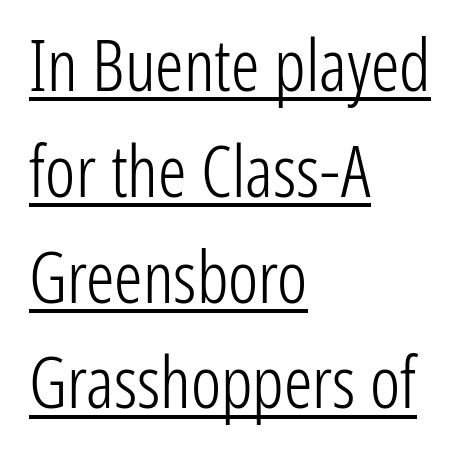
On a weight scale, this lands at 450 or below. Notice how descenders clear the ascenders below comfortably — that's standard leading. Is this a fixed-width face? No — the glyphs have proportional, varying widths. Tracking here is standard; glyphs follow each other at the usual distance.
